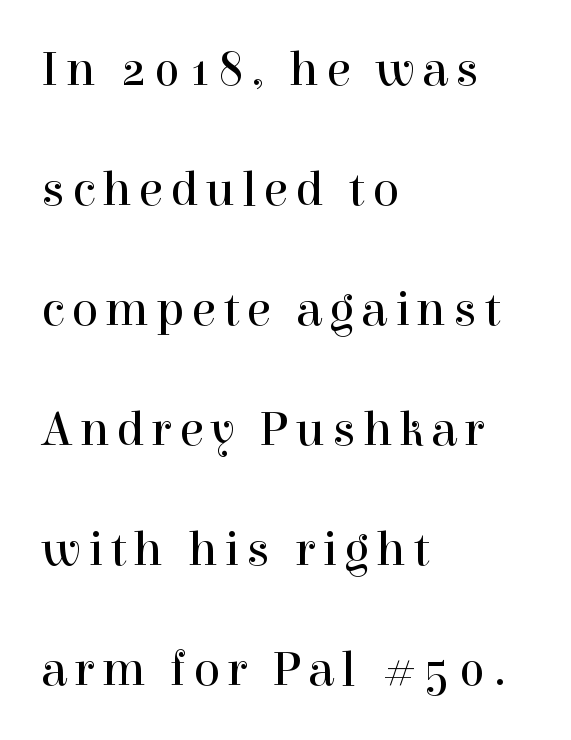
The image shows 50 px regular-weight serif type, upright; set left-aligned, loose line spacing (2.4x), not underlined; a medium x-height.
